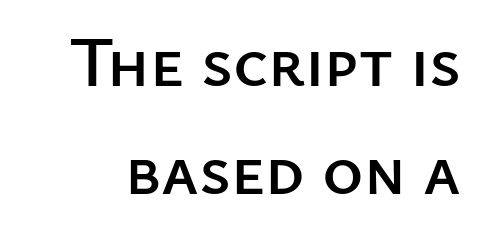
The image shows 70 px sans-serif type, upright; set normal line spacing (1.55x), normal letter spacing, not underlined; low stroke contrast and a medium x-height.
